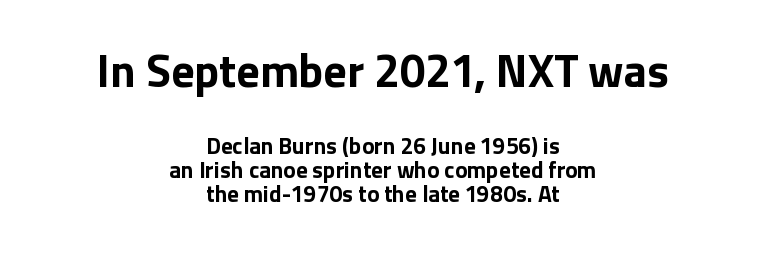
Q: Is the text bold? A: Yes.
Q: Is the text italic (slanted)? A: No, it is upright.
Q: Is the typeface a serif or a sans-serif typeface? A: Sans-serif.
Q: Is the text underlined? A: No.
Q: How is the paragraph aligned? A: Centered.
Q: Is the spacing between letters normal or unusually wide? A: Normal.
Q: Is the spacing between lines tight, normal or loose? A: Tight.
Q: Which block of text is set in a larger size, the first (top) or the second (bottom)? A: The first (top) one.
Q: Width (condensed, normal, or wide)? A: Normal.
Q: Stroke contrast? A: Low.
Q: x-height? A: Medium.
Q: Monospaced? A: No.
